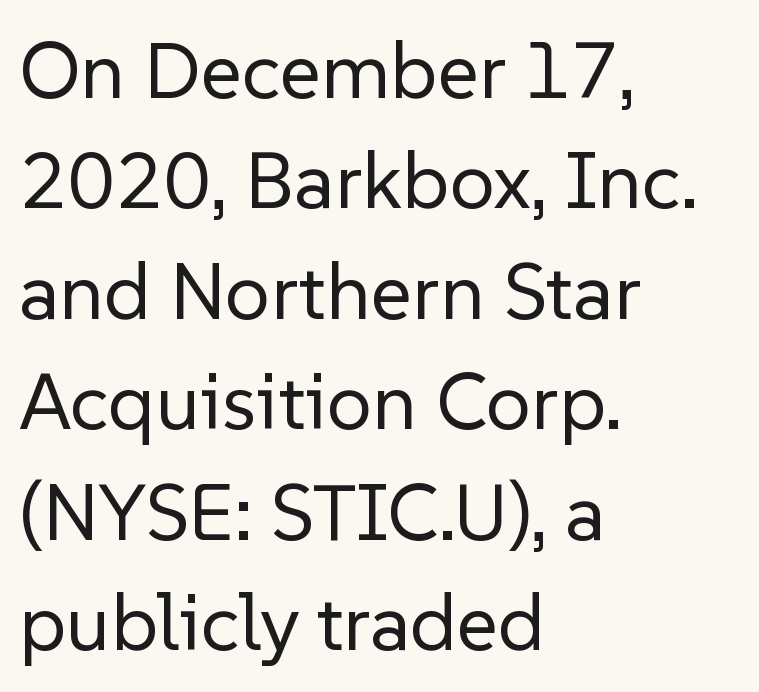
Are there feet on the stems? There aren't — it's a sans. The specimen reads as upright at a glance. Inter-character spacing is left at the font's built-in metrics. Only glyphs here, with clear space below each row.
